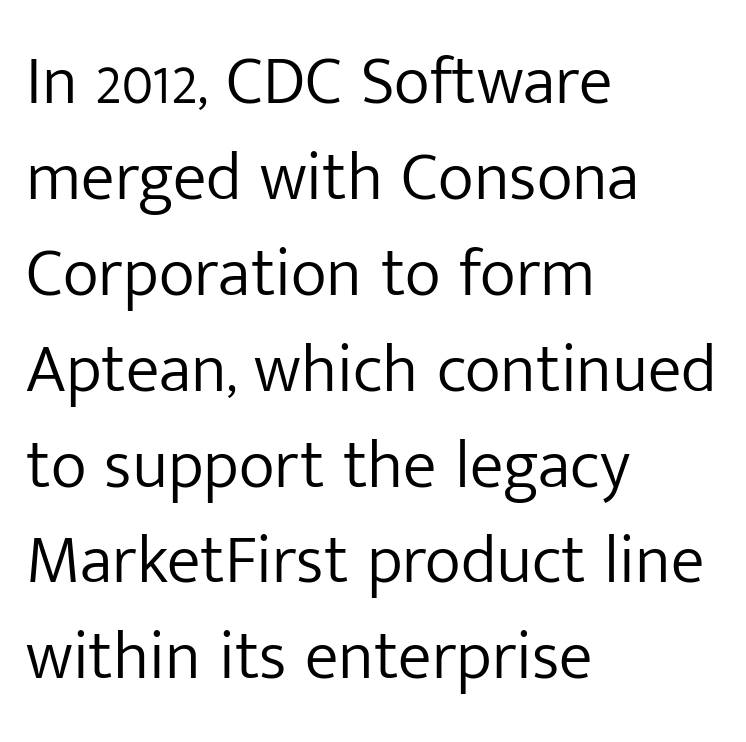
The image shows 68 px light sans-serif type, upright; set left-aligned, normal line spacing (1.41x), normal letter spacing, not underlined; low stroke contrast and a medium x-height.
